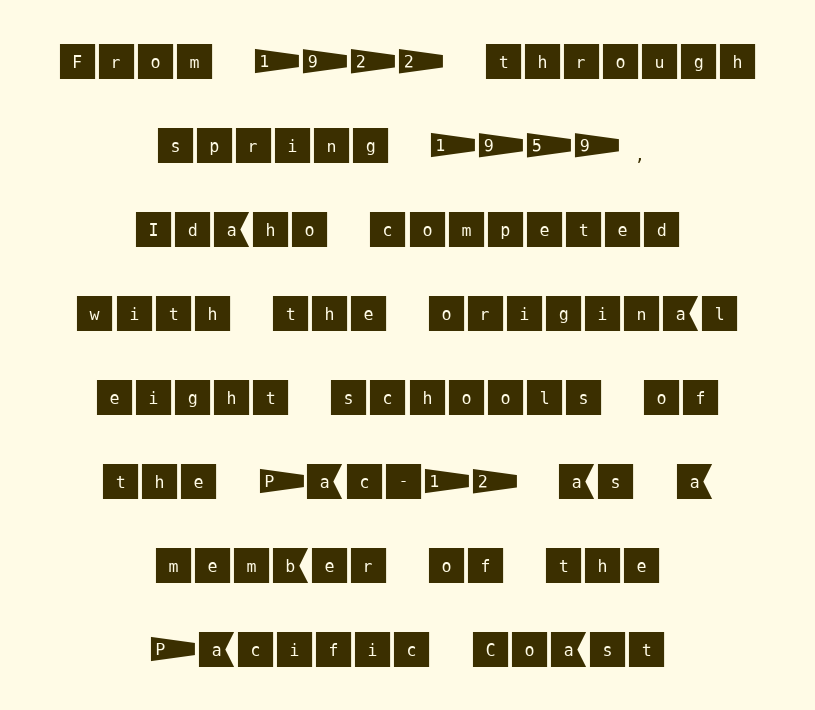
{"serif": "no", "italic": "no", "width": "normal", "stroke_contrast": "medium", "x_height": "large", "underline": "no", "align": "center", "line_spacing": "loose", "line_spacing_ratio": 2.1, "letter_spacing": "normal", "letter_spacing_em": 0.0, "glyph_px": 40}
